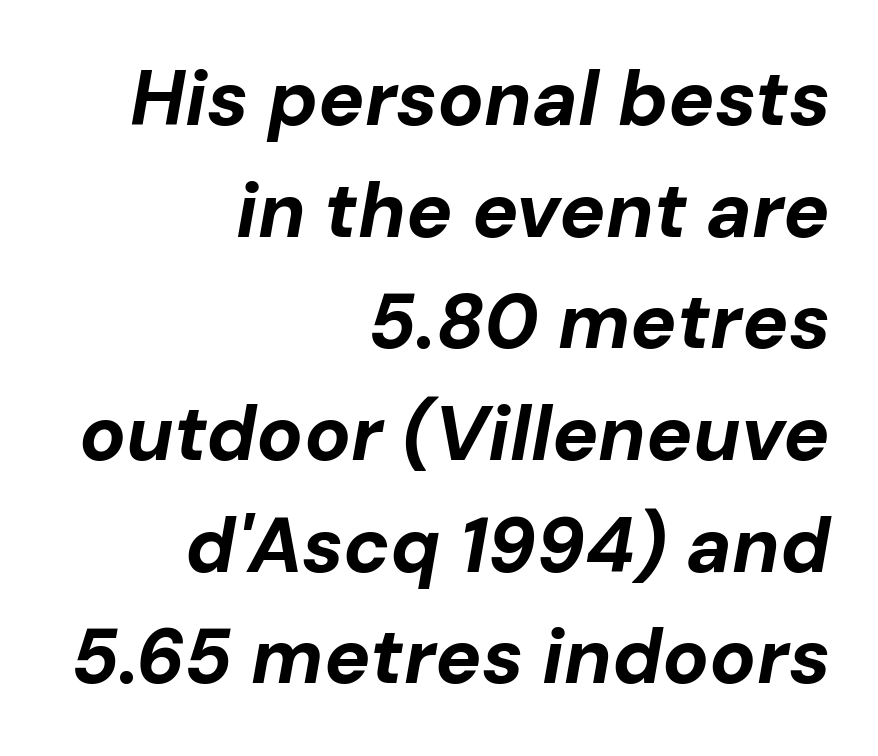
The image shows 77 px bold type, italic (leaning right); set right-aligned, normal line spacing (1.45x), normal letter spacing, not underlined; low stroke contrast and a medium x-height.
